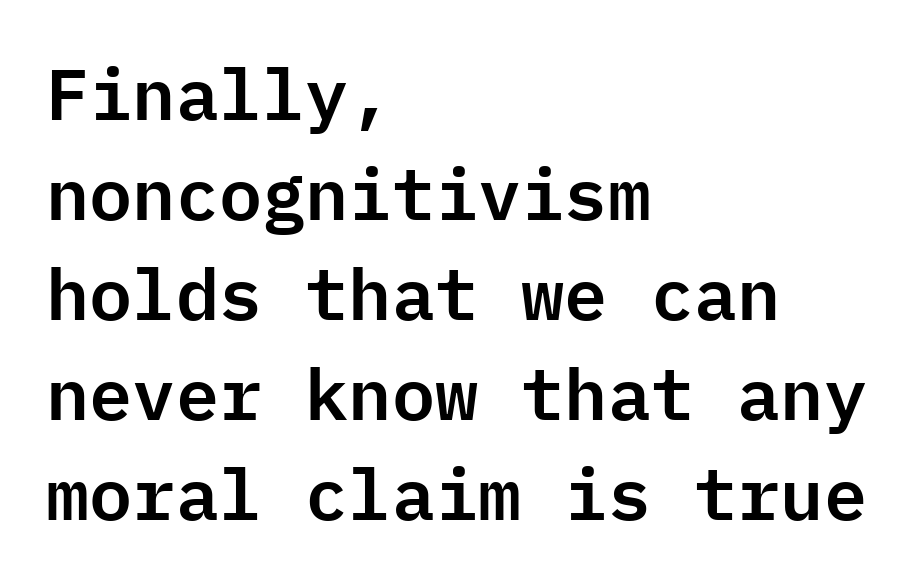
{"serif": "no", "italic": "no", "width": "normal", "stroke_contrast": "low", "x_height": "medium", "monospaced": "yes", "underline": "no", "align": "left", "line_spacing": "normal", "line_spacing_ratio": 1.39, "letter_spacing": "normal", "letter_spacing_em": 0.0, "glyph_px": 72}
